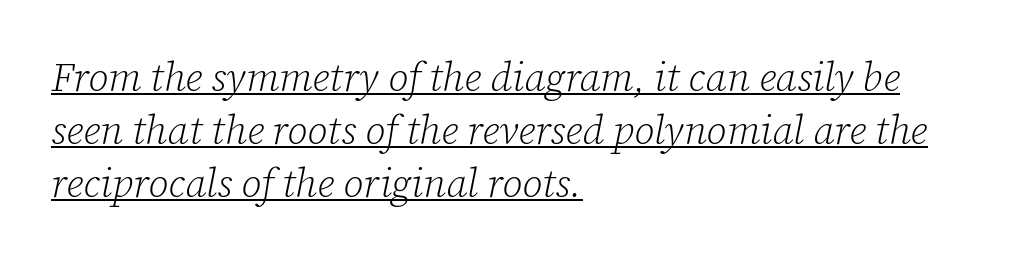
{"serif": "yes", "italic": "yes", "lean": "right", "slant_degrees": 12, "bold": "no", "weight": "light", "width": "normal", "stroke_contrast": "low", "x_height": "medium", "monospaced": "no", "underline": "yes", "align": "left", "line_spacing": "normal", "line_spacing_ratio": 1.33, "letter_spacing": "normal", "letter_spacing_em": 0.0, "glyph_px": 40}
